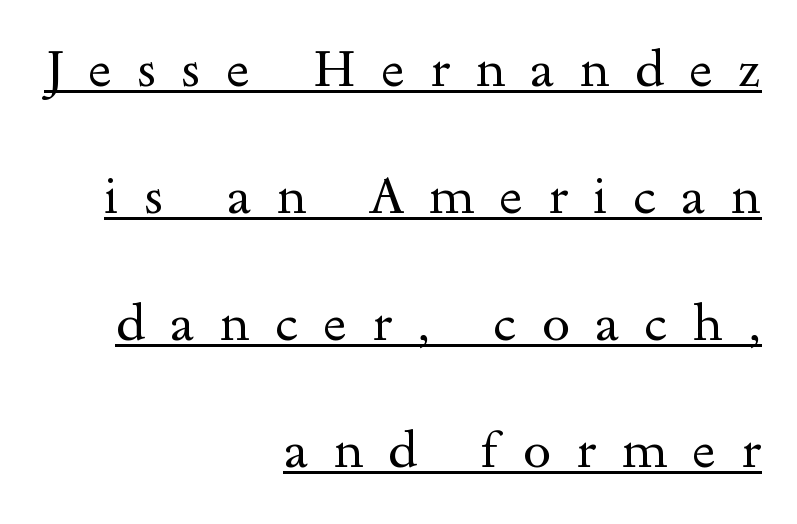
{"serif": "yes", "italic": "no", "bold": "no", "weight": "regular", "width": "wide", "x_height": "small", "monospaced": "no", "underline": "yes", "align": "right", "line_spacing": "loose", "line_spacing_ratio": 2.49, "letter_spacing": "wide", "letter_spacing_em": 0.49, "glyph_px": 51}
